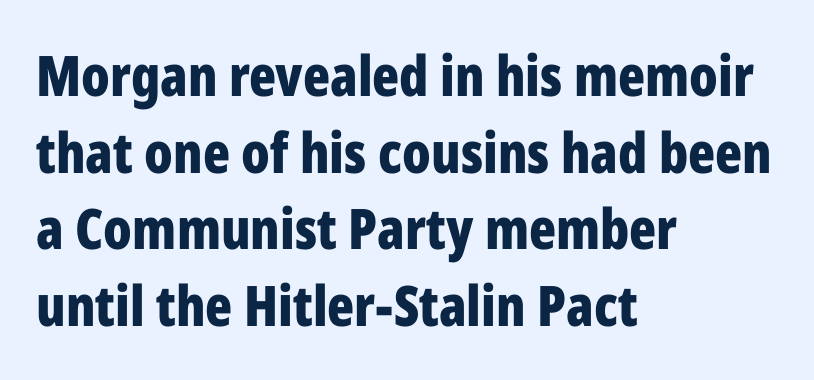
A dark, heavy texture on the line: the type is bold. These lines stack with their left ends in a neat column. Tracking value appears to be zero — textbook default spacing. The face used here is proportionally spaced, like ordinary book or web type. Rule under the text: the space is simply empty.
